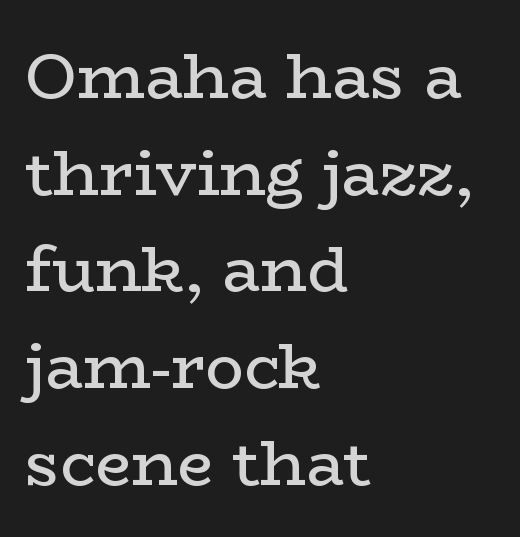
Layout note: lines flush left. Underlining? Definitely not there. This rendering employs a face with finishing strokes, i.e., a serif. Looks like regular typesetting: each glyph gets only the width it needs. If you measured baseline to baseline, you'd find a middling distance. Is the letter spacing exaggerated? No — it looks like the ordinary default.
